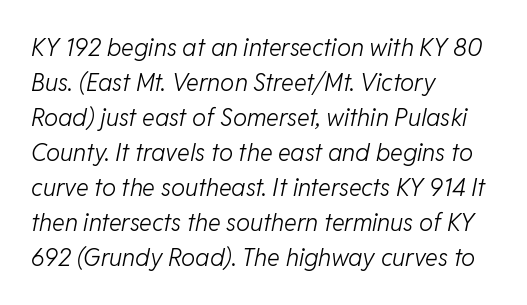
Q: Is the text bold? A: No.
Q: Is the text italic (slanted)? A: Yes, it leans right by about 11 degrees.
Q: Is the text underlined? A: No.
Q: How is the paragraph aligned? A: Left-aligned.
Q: Is the spacing between letters normal or unusually wide? A: Normal.
Q: Is the spacing between lines tight, normal or loose? A: Normal.
